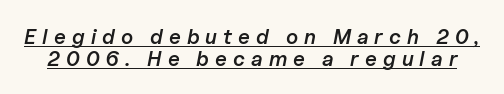
The string is rendered with underlining switched on. The passage shown leans; its letterforms are oblique. You could only call the tracking loose — the letters float apart. Students, this is semibold: more ink than regular, less than bold. Baseline-to-baseline distance is barely more than the letter height.
